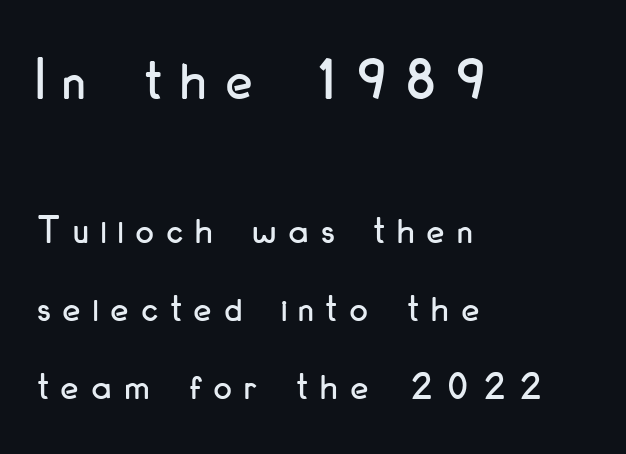
{"serif": "no", "italic": "no", "width": "condensed", "stroke_contrast": "low", "x_height": "small", "monospaced": "no", "underline": "no", "align": "left", "line_spacing": "loose", "line_spacing_ratio": 1.94, "letter_spacing": "wide", "letter_spacing_em": 0.32, "larger_block": "first", "size_ratio": 1.5, "glyph_px": 60}
